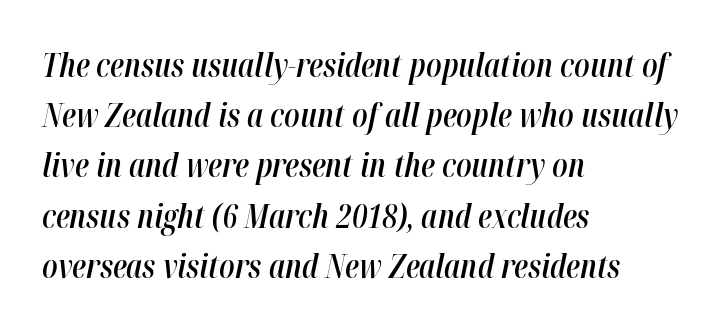
The image shows 32 px semibold, condensed type, italic (leaning right); set left-aligned, normal line spacing (1.57x), normal letter spacing, not underlined; high stroke contrast and a medium x-height.
